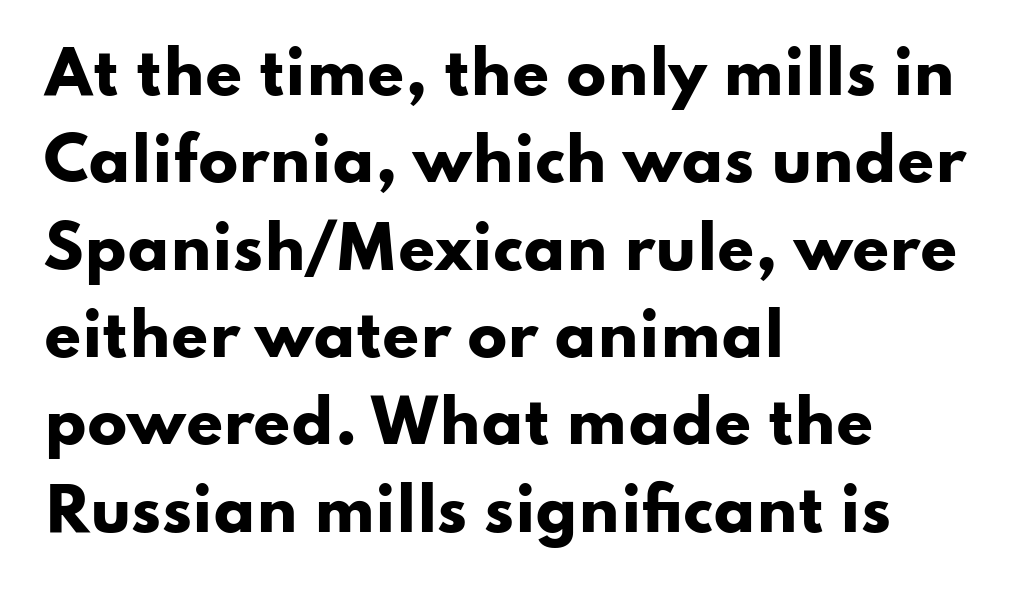
Q: Is the text bold? A: Yes.
Q: Is the text italic (slanted)? A: No, it is upright.
Q: Is the typeface a serif or a sans-serif typeface? A: Sans-serif.
Q: Is the text underlined? A: No.
Q: How is the paragraph aligned? A: Left-aligned.
Q: Is the spacing between letters normal or unusually wide? A: Normal.
Q: Is the spacing between lines tight, normal or loose? A: Normal.
Q: Width (condensed, normal, or wide)? A: Wide.
Q: Stroke contrast? A: Low.
Q: x-height? A: Small.
Q: Monospaced? A: No.
